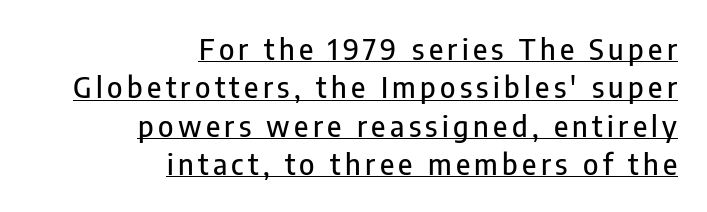
The image shows 29 px condensed sans-serif type, upright; set right-aligned, normal line spacing (1.32x), underlined; low stroke contrast and a medium x-height.
